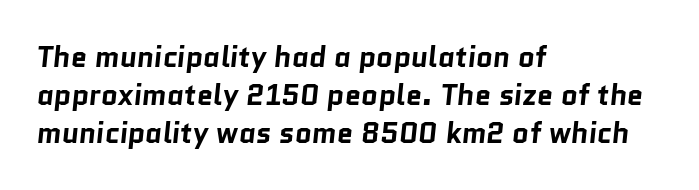
Strong, thick strokes mark this as bold type. Each new line begins a customary step beneath the previous one. The lines in this sample share a left origin and differ only in where they stop. Does the type have serifs? No, each stem ends abruptly.
